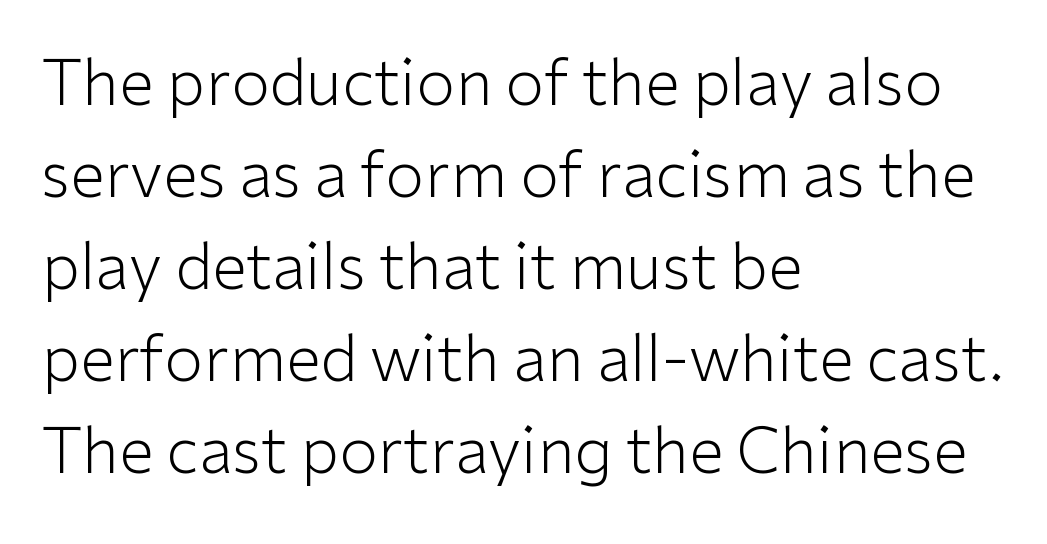
{"serif": "no", "italic": "no", "bold": "no", "weight": "light", "width": "normal", "stroke_contrast": "low", "x_height": "medium", "monospaced": "no", "underline": "no", "align": "left", "line_spacing": "normal", "line_spacing_ratio": 1.46, "letter_spacing": "normal", "letter_spacing_em": 0.0, "glyph_px": 63}
